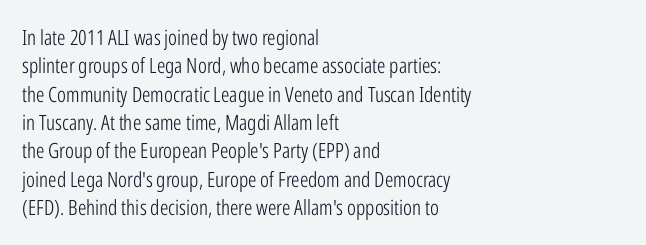
Evenly set lines give the paragraph a standard silhouette. Students, note that the glyphs here touch the page at normal intervals. In terms of posture, this sample is upright. Typeset ragged right — the left edge is the straight one.
